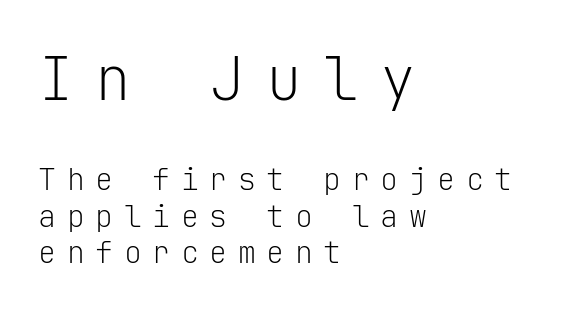
Q: Is the text bold? A: No.
Q: Is the text italic (slanted)? A: No, it is upright.
Q: Is the typeface a serif or a sans-serif typeface? A: Sans-serif.
Q: Is the text underlined? A: No.
Q: How is the paragraph aligned? A: Left-aligned.
Q: Is the spacing between letters normal or unusually wide? A: Unusually wide.
Q: Which block of text is set in a larger size, the first (top) or the second (bottom)? A: The first (top) one.
Q: Width (condensed, normal, or wide)? A: Normal.
Q: Stroke contrast? A: Low.
Q: x-height? A: Medium.
Q: Monospaced? A: Yes.
